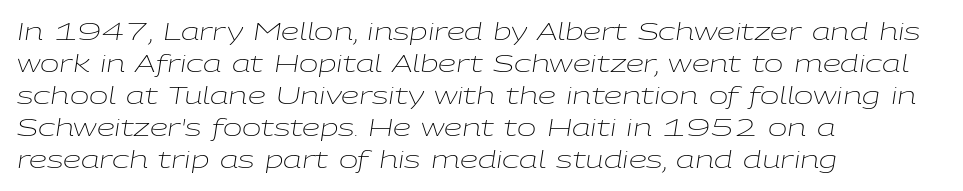
{"italic": "yes", "lean": "right", "slant_degrees": 9, "bold": "no", "underline": "no", "align": "left", "line_spacing": "normal", "line_spacing_ratio": 1.39, "letter_spacing": "normal", "letter_spacing_em": 0.0, "glyph_px": 23}
